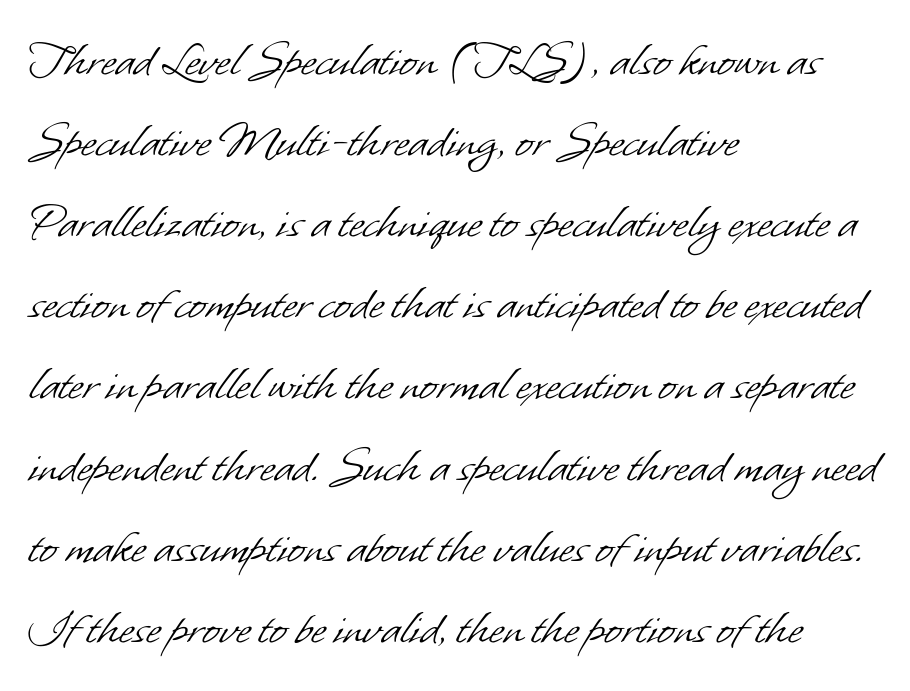
Q: Is the text bold? A: No.
Q: Is the typeface a serif or a sans-serif typeface? A: Sans-serif.
Q: Is the text underlined? A: No.
Q: How is the paragraph aligned? A: Left-aligned.
Q: Is the spacing between letters normal or unusually wide? A: Normal.
Q: Is the spacing between lines tight, normal or loose? A: Normal.
Q: Width (condensed, normal, or wide)? A: Normal.
Q: Stroke contrast? A: Low.
Q: x-height? A: Small.
Q: Monospaced? A: No.
